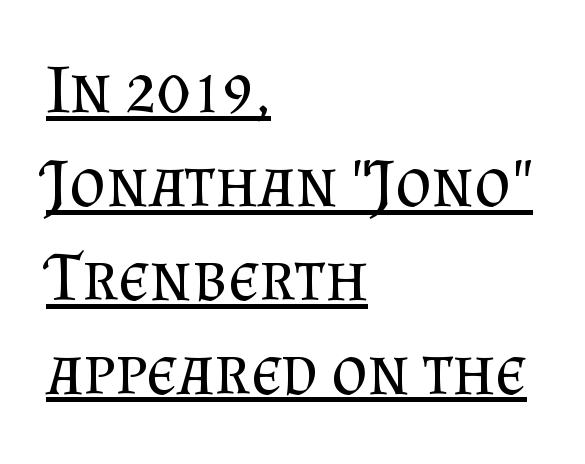
A typesetter would call this proportional, since set widths differ per character. This reads as an unemphasized weight, regular at the heaviest. How would I describe the line gaps? Plain and ordinary. Letter spacing: default. Little horizontal feet cap the strokes, marking this as serif type.
